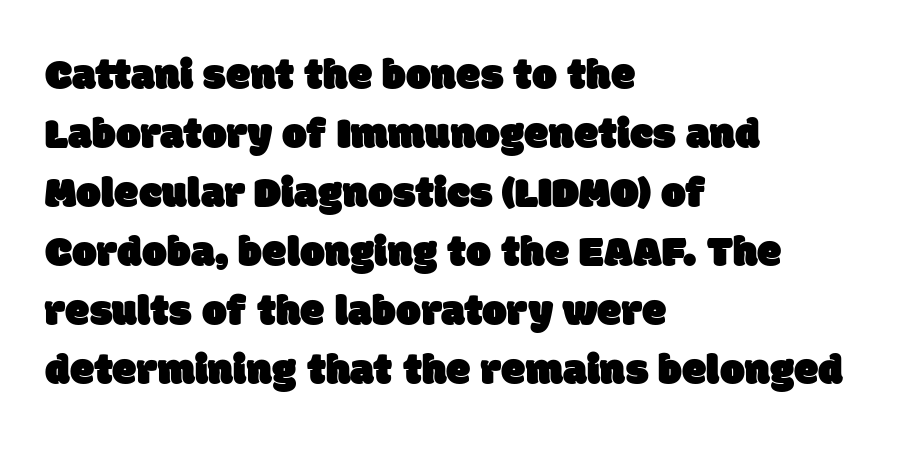
The baseline area is clear. One-word summary of the alignment: left. Vertical spacing — default. Look at the bottom of the vertical strokes: they stop flat, with no serifs. Is this a fixed-width face? No — the glyphs have proportional, varying widths.
